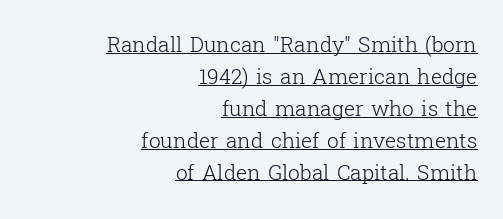
{"italic": "no", "bold": "no", "underline": "yes", "align": "right", "line_spacing": "normal", "line_spacing_ratio": 1.52, "letter_spacing": "normal", "letter_spacing_em": 0.0, "glyph_px": 21}
